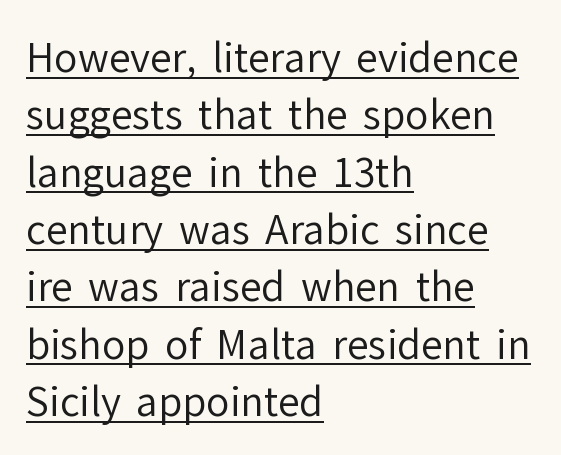
Q: Is the text bold? A: No.
Q: Is the text italic (slanted)? A: No, it is upright.
Q: Is the typeface a serif or a sans-serif typeface? A: Sans-serif.
Q: Is the text underlined? A: Yes.
Q: How is the paragraph aligned? A: Left-aligned.
Q: Is the spacing between letters normal or unusually wide? A: Normal.
Q: Is the spacing between lines tight, normal or loose? A: Normal.
Q: Width (condensed, normal, or wide)? A: Normal.
Q: Stroke contrast? A: Low.
Q: x-height? A: Medium.
Q: Monospaced? A: No.
